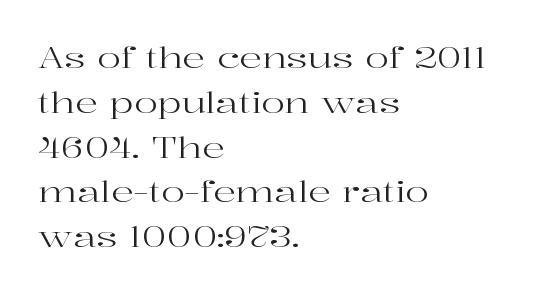
{"serif": "yes", "italic": "no", "bold": "no", "weight": "regular", "width": "wide", "stroke_contrast": "high", "x_height": "medium", "monospaced": "no", "underline": "no", "align": "left", "line_spacing": "normal", "line_spacing_ratio": 1.6, "letter_spacing": "normal", "letter_spacing_em": 0.0, "glyph_px": 28}
